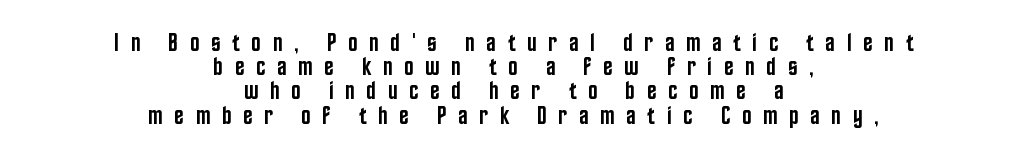
Q: Is the text bold? A: Semi-bold.
Q: Is the text italic (slanted)? A: No, it is upright.
Q: Is the text underlined? A: No.
Q: How is the paragraph aligned? A: Centered.
Q: Is the spacing between letters normal or unusually wide? A: Unusually wide.
Q: Is the spacing between lines tight, normal or loose? A: Tight.
